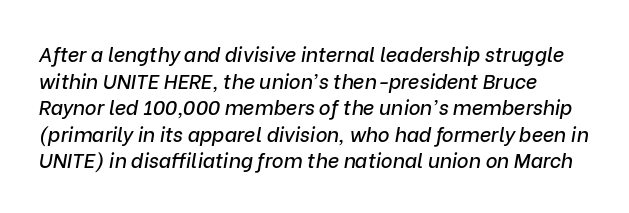
{"italic": "yes", "lean": "right", "slant_degrees": 9, "underline": "no", "line_spacing": "normal", "line_spacing_ratio": 1.33, "letter_spacing": "normal", "letter_spacing_em": 0.0, "glyph_px": 20}
